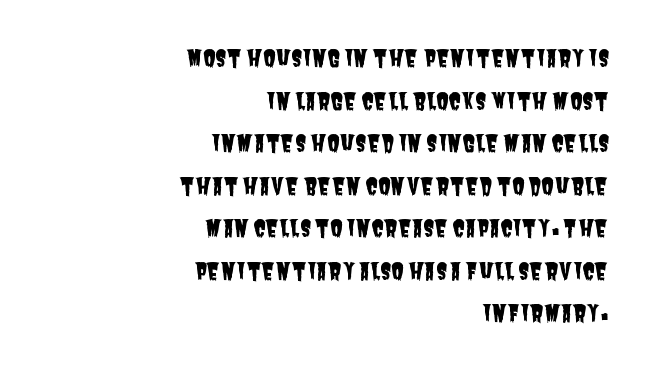
{"underline": "no", "align": "right", "line_spacing_ratio": 1.85, "letter_spacing": "normal", "letter_spacing_em": 0.0, "glyph_px": 23}
